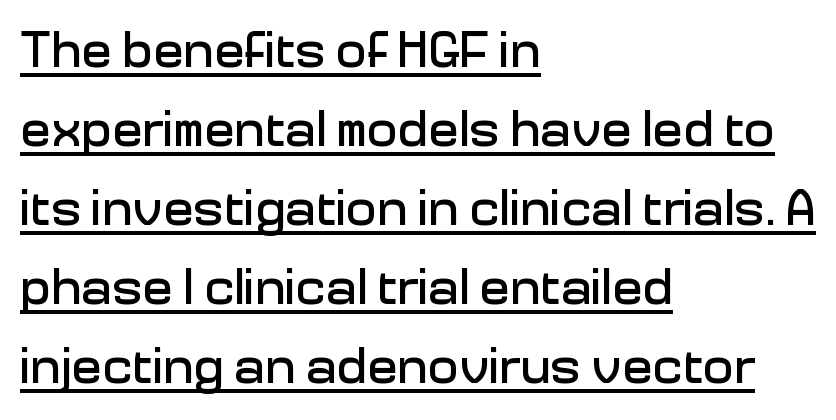
Q: Is the text italic (slanted)? A: No, it is upright.
Q: Is the typeface a serif or a sans-serif typeface? A: Sans-serif.
Q: Is the text underlined? A: Yes.
Q: How is the paragraph aligned? A: Left-aligned.
Q: Is the spacing between letters normal or unusually wide? A: Normal.
Q: Is the spacing between lines tight, normal or loose? A: Normal.
Q: Width (condensed, normal, or wide)? A: Normal.
Q: Stroke contrast? A: Low.
Q: x-height? A: Medium.
Q: Monospaced? A: No.
